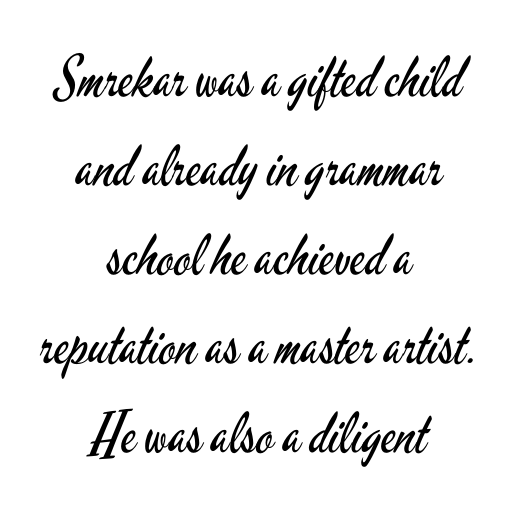
{"serif": "no", "bold": "no", "weight": "regular", "width": "condensed", "stroke_contrast": "low", "x_height": "small", "monospaced": "no", "underline": "no", "align": "center", "line_spacing": "normal", "line_spacing_ratio": 1.59, "letter_spacing": "normal", "letter_spacing_em": 0.0, "glyph_px": 56}
